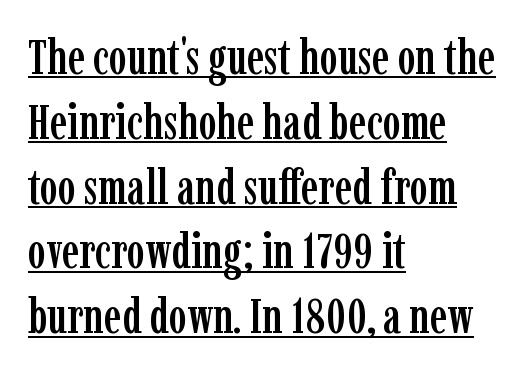
Q: Is the text italic (slanted)? A: No, it is upright.
Q: Is the typeface a serif or a sans-serif typeface? A: Serif.
Q: Is the text underlined? A: Yes.
Q: How is the paragraph aligned? A: Left-aligned.
Q: Is the spacing between letters normal or unusually wide? A: Normal.
Q: Is the spacing between lines tight, normal or loose? A: Normal.
Q: Width (condensed, normal, or wide)? A: Condensed.
Q: Stroke contrast? A: Low.
Q: x-height? A: Medium.
Q: Monospaced? A: No.
